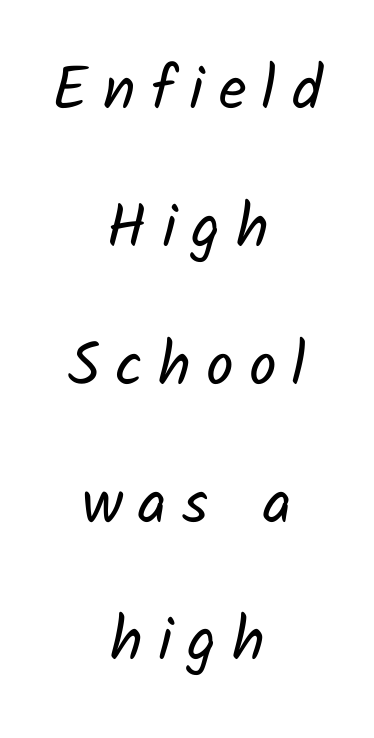
The image shows 61 px regular-weight sans-serif type; set centered, loose line spacing (2.26x), unusually wide letter spacing (+0.25 em), not underlined; low stroke contrast and a medium x-height.
